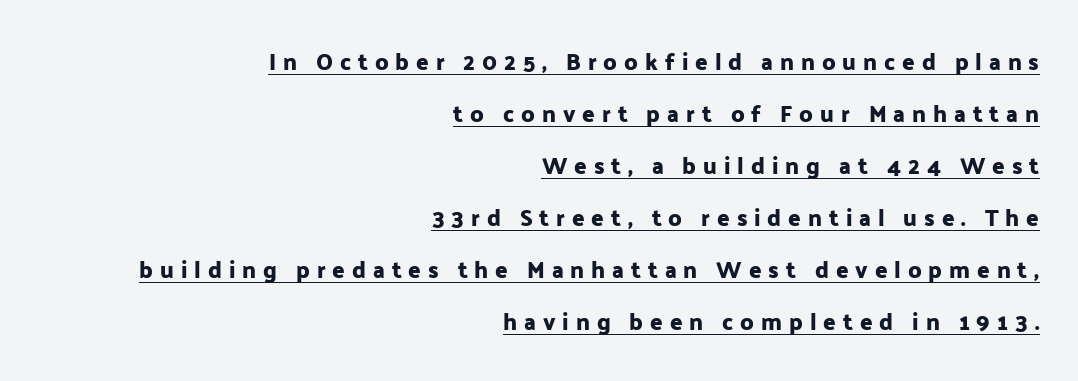
Nope, not italic — everything's standing straight. Characters follow at a spacing far wider than the type designer built in. This rendering features underlined lettering. Typeset ragged left — the right edge is the straight one. The line-height multiplier appears high, well above default.
